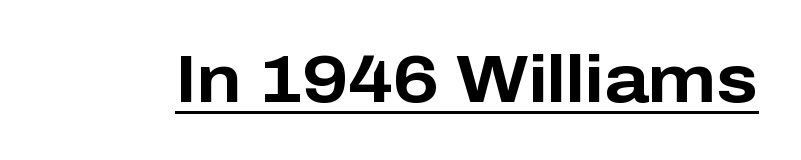
Q: Is the text bold? A: Yes.
Q: Is the text italic (slanted)? A: No, it is upright.
Q: Is the typeface a serif or a sans-serif typeface? A: Sans-serif.
Q: Is the text underlined? A: Yes.
Q: Is the spacing between letters normal or unusually wide? A: Normal.
Q: Width (condensed, normal, or wide)? A: Normal.
Q: Stroke contrast? A: Low.
Q: x-height? A: Medium.
Q: Monospaced? A: No.
